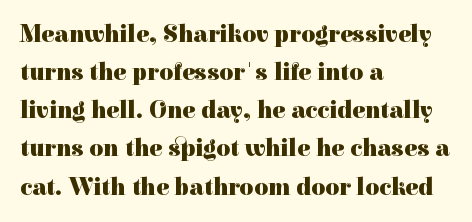
Q: Is the text bold? A: Yes.
Q: Is the text italic (slanted)? A: No, it is upright.
Q: Is the text underlined? A: No.
Q: How is the paragraph aligned? A: Left-aligned.
Q: Is the spacing between letters normal or unusually wide? A: Normal.
Q: Is the spacing between lines tight, normal or loose? A: Normal.
